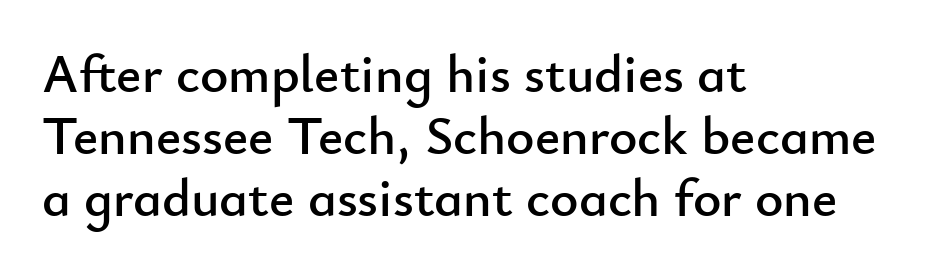
Bare-footed words on every line. These lines huddle together more closely than default settings would place them. To sum up the face: it is a sans, with no serifs. Spacing verdict: proportional, widths tailored to each character.
